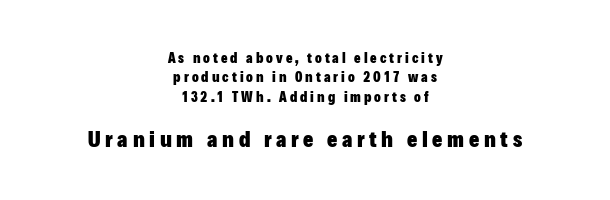
Q: Is the text bold? A: Yes.
Q: Is the text italic (slanted)? A: No, it is upright.
Q: Is the text underlined? A: No.
Q: How is the paragraph aligned? A: Centered.
Q: Is the spacing between letters normal or unusually wide? A: Unusually wide.
Q: Is the spacing between lines tight, normal or loose? A: Normal.
Q: Which block of text is set in a larger size, the first (top) or the second (bottom)? A: The second (bottom) one.
